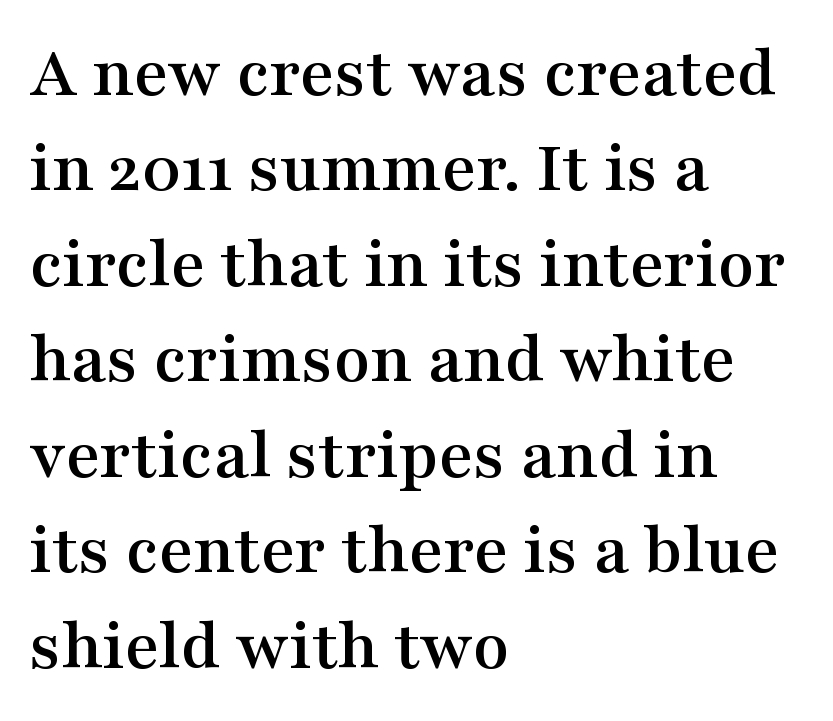
{"serif": "yes", "italic": "no", "width": "wide", "stroke_contrast": "medium", "x_height": "medium", "monospaced": "no", "underline": "no", "align": "left", "line_spacing": "normal", "line_spacing_ratio": 1.29, "letter_spacing": "normal", "letter_spacing_em": 0.0, "glyph_px": 74}
